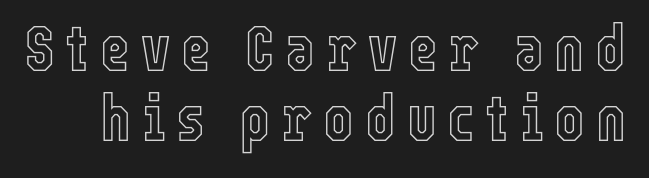
The image shows 64 px condensed type, upright; set tight line spacing (1.1x), not underlined; a medium x-height.
